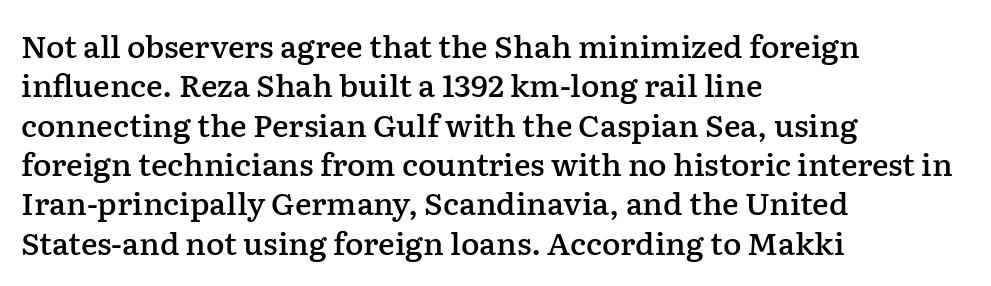
{"serif": "yes", "italic": "no", "bold": "semi", "weight": "semibold", "width": "normal", "stroke_contrast": "low", "x_height": "medium", "monospaced": "no", "underline": "no", "align": "left", "line_spacing": "normal", "line_spacing_ratio": 1.27, "letter_spacing": "normal", "letter_spacing_em": 0.0, "glyph_px": 31}
